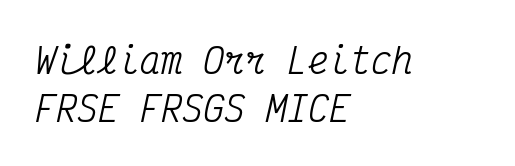
Q: Is the text italic (slanted)? A: Yes, it leans right by about 12 degrees.
Q: Is the typeface a serif or a sans-serif typeface? A: Serif.
Q: Is the text underlined? A: No.
Q: How is the paragraph aligned? A: Left-aligned.
Q: Is the spacing between letters normal or unusually wide? A: Normal.
Q: Is the spacing between lines tight, normal or loose? A: Normal.
Q: Width (condensed, normal, or wide)? A: Condensed.
Q: Stroke contrast? A: Medium.
Q: x-height? A: Medium.
Q: Monospaced? A: Yes.
